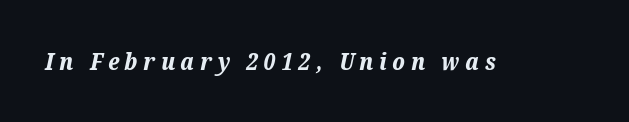
The glyphs are unaccompanied by any horizontal stroke below them. The font is running at its bold setting. The letters are spread apart with noticeably loose tracking. Italic? Definitely — the glyphs are oblique.
